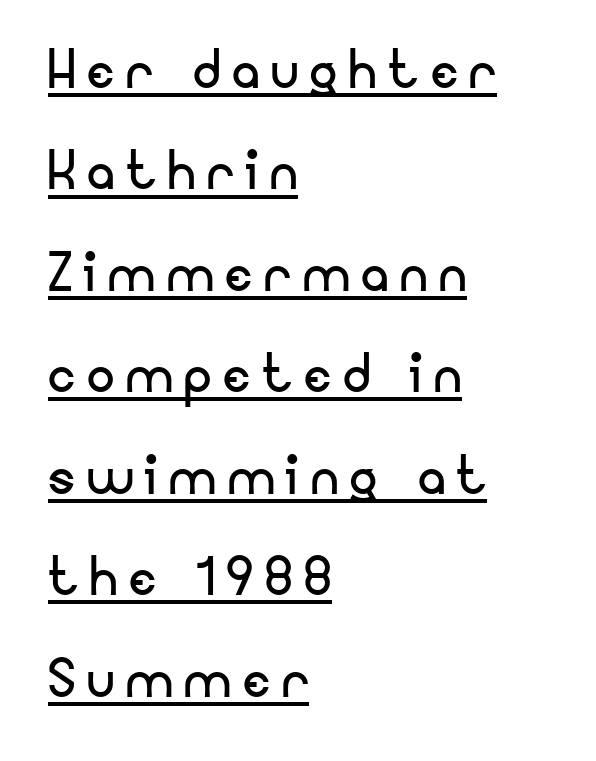
Q: Is the text bold? A: No.
Q: Is the text italic (slanted)? A: No, it is upright.
Q: Is the typeface a serif or a sans-serif typeface? A: Sans-serif.
Q: Is the text underlined? A: Yes.
Q: How is the paragraph aligned? A: Left-aligned.
Q: Is the spacing between lines tight, normal or loose? A: Normal.
Q: Width (condensed, normal, or wide)? A: Normal.
Q: Stroke contrast? A: Low.
Q: x-height? A: Small.
Q: Monospaced? A: No.
